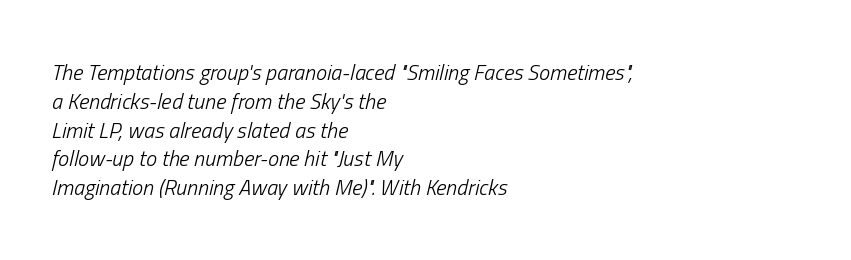
The face looks like a standard text weight, possibly lighter. Characters follow at the spacing the type designer built in. Short and long lines alike share a common starting point at left. Regular leading. Letters rest on an invisible, unmarked baseline. The whole block is typeset with a tilt.
